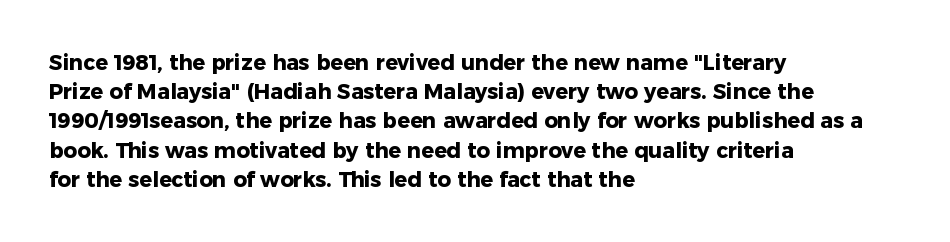
When letters stand straight like this, we call the style roman or upright. Line starts are locked; line ends wander. Quick note: underline off. Words appear dense and cohesive because spacing is normal. A normal amount of white space separates one row of letters from the next.
